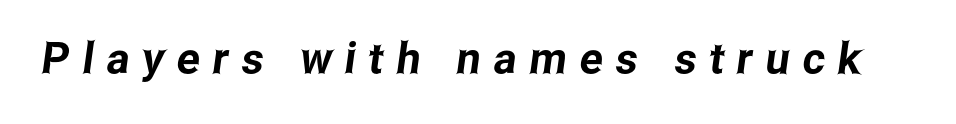
The image shows 43 px condensed sans-serif type; set unusually wide letter spacing (+0.3 em), not underlined; low stroke contrast and a medium x-height.
